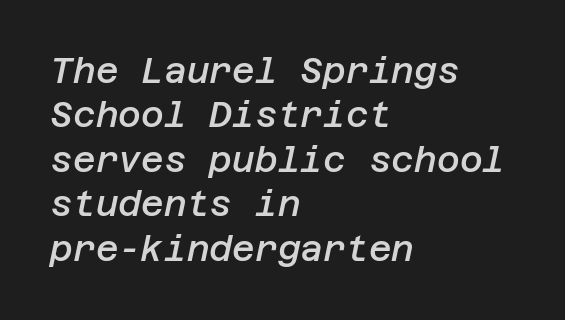
The image shows 35 px semibold type, italic (leaning right); set left-aligned, normal line spacing (1.27x), normal letter spacing, not underlined; low stroke contrast and a large x-height.
